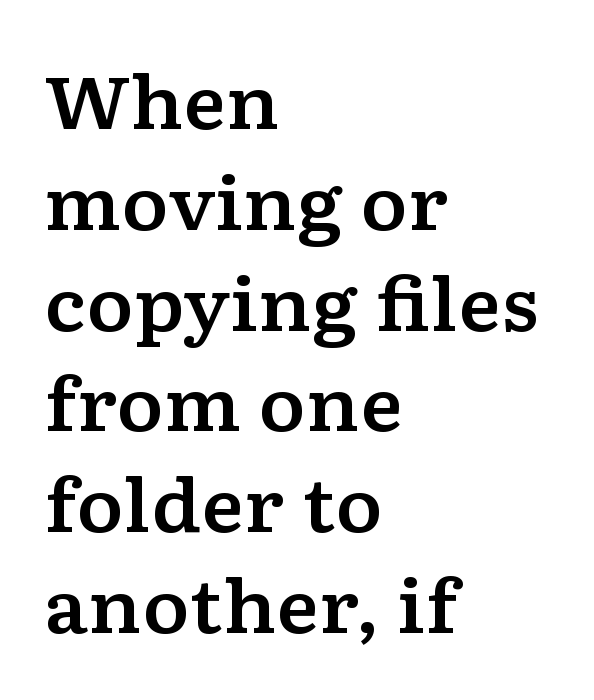
The image shows 72 px wide serif type, upright; set left-aligned, normal line spacing (1.4x), normal letter spacing, not underlined; low stroke contrast and a medium x-height.
